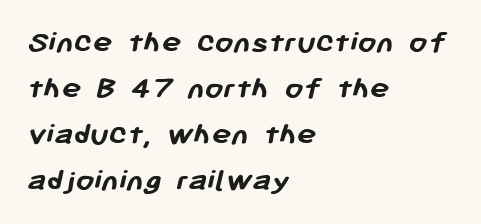
{"serif": "no", "bold": "yes", "weight": "semibold", "width": "normal", "stroke_contrast": "low", "x_height": "medium", "monospaced": "no", "underline": "no", "align": "left", "line_spacing": "normal", "line_spacing_ratio": 1.39, "letter_spacing": "normal", "letter_spacing_em": 0.0, "glyph_px": 33}
